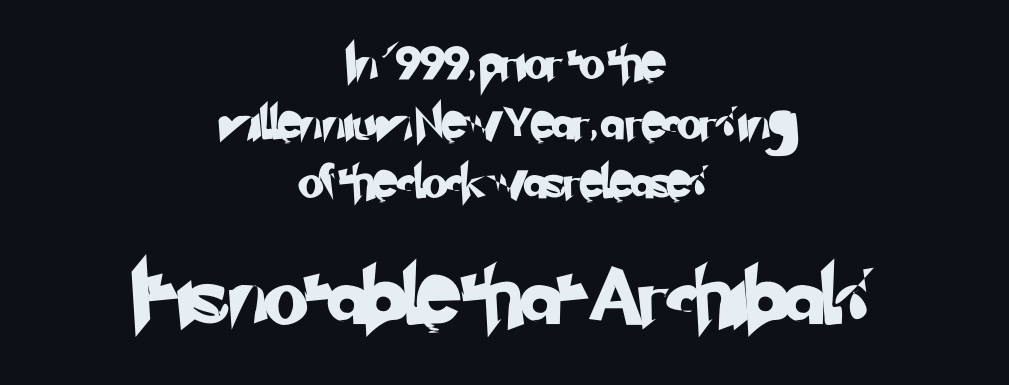
Q: Is the typeface a serif or a sans-serif typeface? A: Sans-serif.
Q: Is the text underlined? A: No.
Q: How is the paragraph aligned? A: Centered.
Q: Is the spacing between letters normal or unusually wide? A: Normal.
Q: Which block of text is set in a larger size, the first (top) or the second (bottom)? A: The second (bottom) one.
Q: Width (condensed, normal, or wide)? A: Normal.
Q: Stroke contrast? A: Low.
Q: x-height? A: Small.
Q: Monospaced? A: No.
